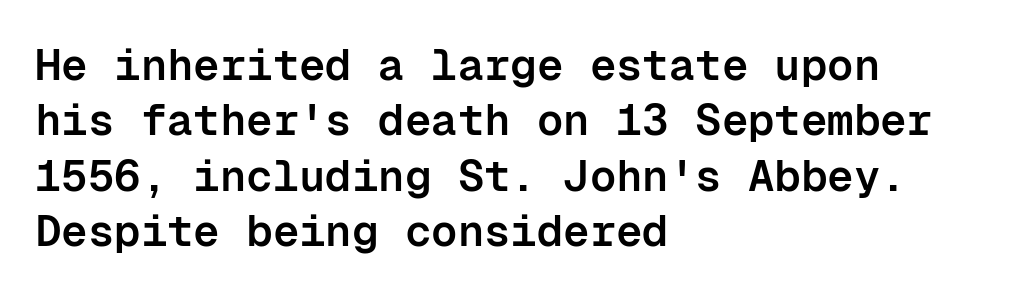
How would I describe the line gaps? Plain and ordinary. The typesetter chose a ragged-right arrangement here. The specimen omits any rule beneath the text block's lines. Is this a fixed-width face? Yes — each glyph sits in an identical cell. Upright lettering throughout.
